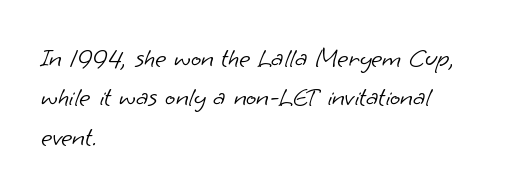
Q: Is the text bold? A: No.
Q: Is the text underlined? A: No.
Q: How is the paragraph aligned? A: Left-aligned.
Q: Is the spacing between letters normal or unusually wide? A: Normal.
Q: Is the spacing between lines tight, normal or loose? A: Normal.
